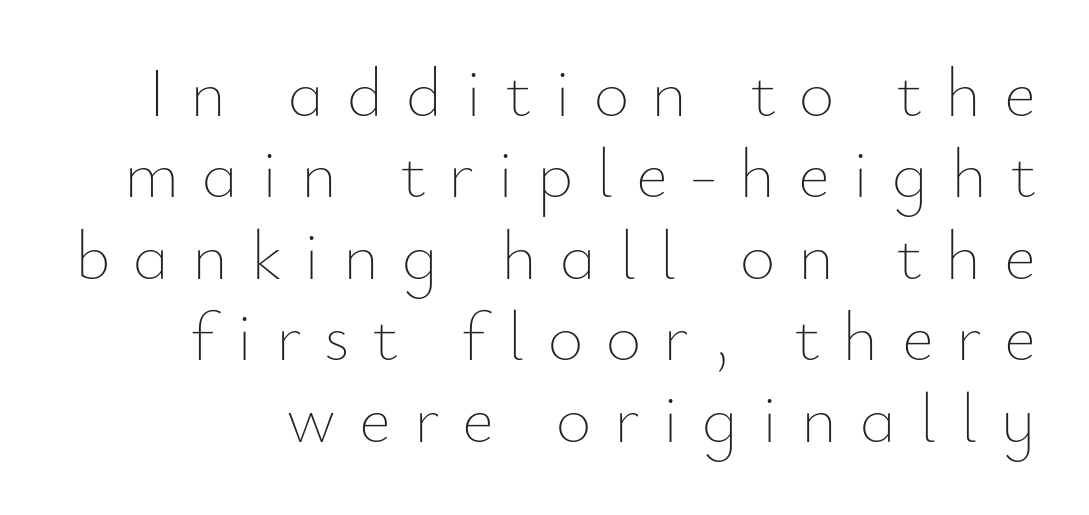
Between one letter and the next there's a generous, obvious gap. Only glyphs here, with clear space below each row. Each letter keeps its own natural width here, so spacing adapts to shape. Italic: no, the glyphs are upright roman. A light-to-regular cut is what we see here.
